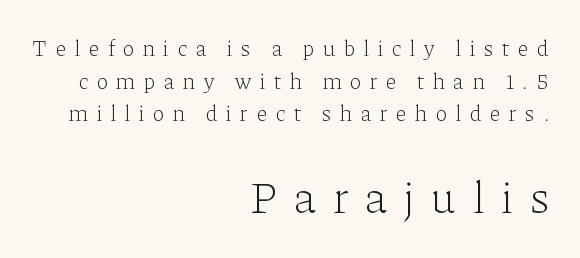
Line spacing here is normal. The letters look calm and open, with moderate or lighter stems. Horizontal alignment here is rightward, an uncommon choice for prose. Caption: upper text group reduced, lower text group enlarged. The lettering holds an erect, upright posture throughout. Compared with typical body copy, the letter spacing here is much looser.
